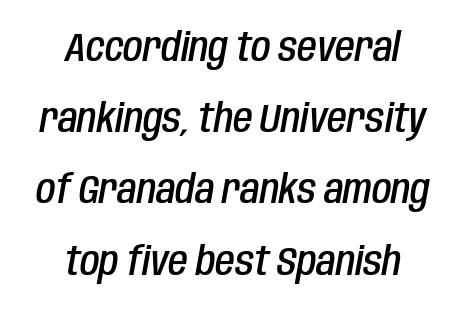
The image shows 40 px semibold, condensed type, italic (leaning right); set centered, line spacing 1.78x, normal letter spacing, not underlined; low stroke contrast and a large x-height.
